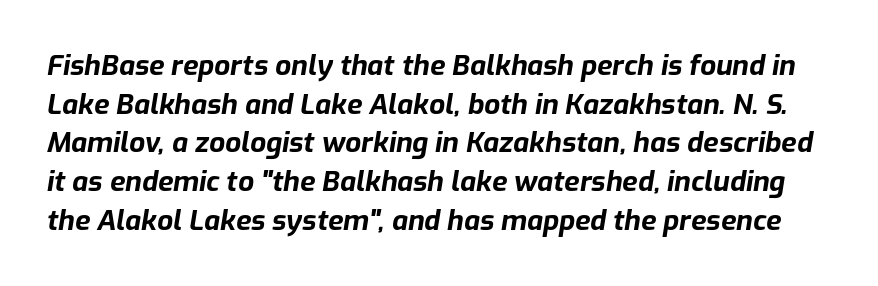
Whoever set this chose a conventional vertical rhythm. Students, this is bold: see how much ink each stroke carries. The passage shown is typed in a proportional face where columns would drift. The words here are not underlined. A typesetter would call this zero additional tracking. Style check: oblique.
